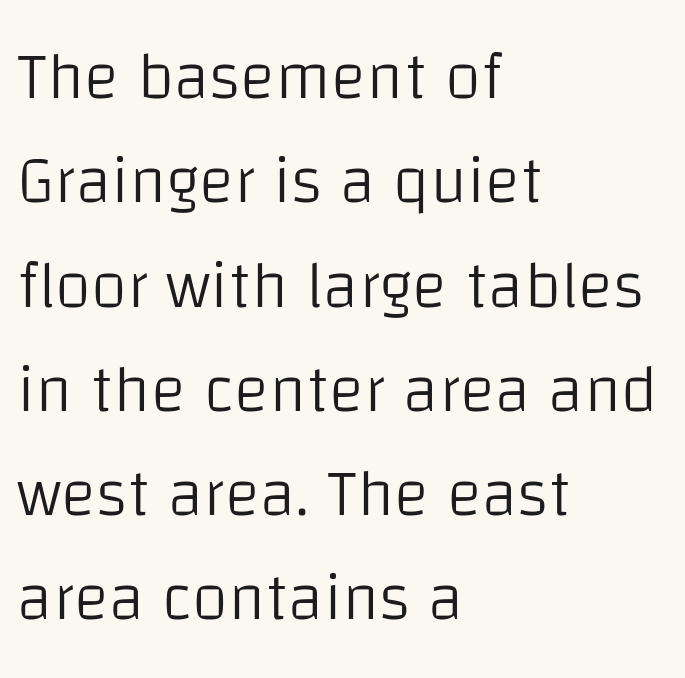
Visually the block forms a straight wall on the left and a jagged coastline on the right. The typeface has the unassuming heft of standard copy or less. The passage shown has conventional tracking throughout. The designer went with a sans here, leaving each stem footless.
